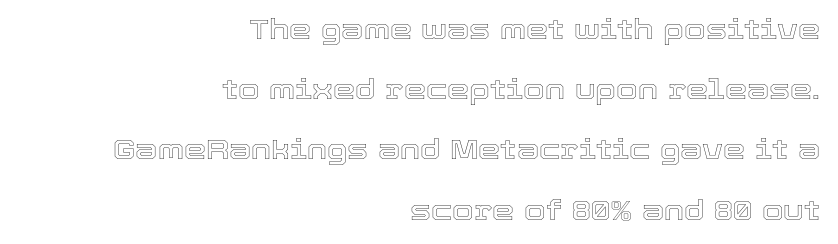
The image shows 28 px text type, upright; set right-aligned, loose line spacing (2.15x), normal letter spacing, not underlined; a medium x-height.
